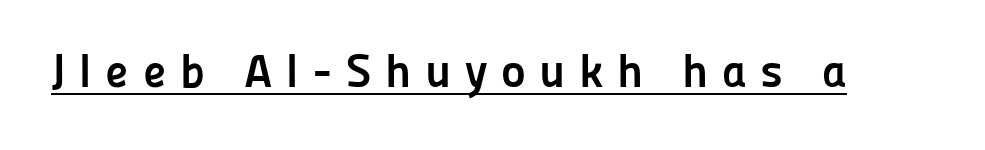
The image shows 47 px semibold sans-serif type, upright; set unusually wide letter spacing (+0.29 em), underlined; low stroke contrast and a medium x-height.
